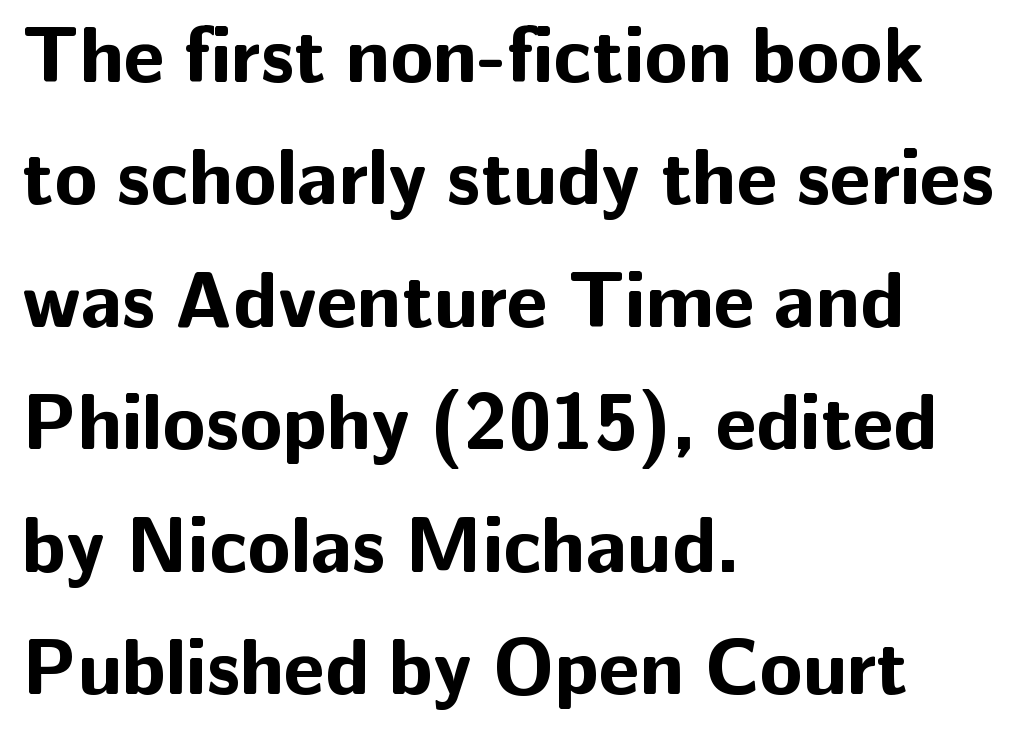
{"serif": "no", "italic": "no", "bold": "yes", "weight": "bold", "width": "normal", "stroke_contrast": "low", "x_height": "medium", "monospaced": "no", "underline": "no", "align": "left", "line_spacing": "normal", "line_spacing_ratio": 1.55, "letter_spacing": "normal", "letter_spacing_em": 0.0, "glyph_px": 79}
